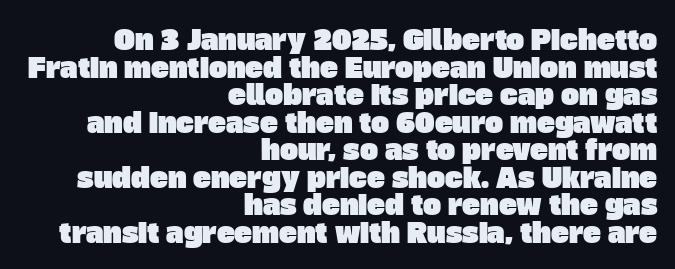
The image shows 27 px text type; set right-aligned, tight line spacing (1.02x), normal letter spacing, not underlined.
